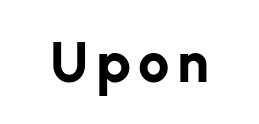
Just letters on the line, the space beneath them empty. Typographically, this falls in the sans-serif category. Style check: upright. Looks like regular typesetting: each glyph gets only the width it needs. These lines carry a lot of weight — the face is fully bold.
